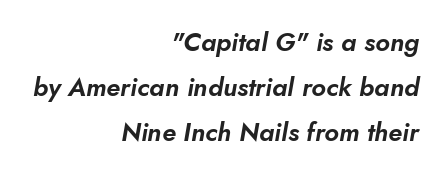
Letter spacing: default. A student would call this right alignment; a typographer would say flush right, rag left. Observe the lean: these are italic letterforms. Words float on clear page, feet unadorned.
